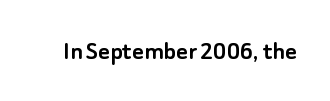
The image shows 28 px sans-serif type, upright; set normal letter spacing, not underlined; low stroke contrast and a small x-height.
